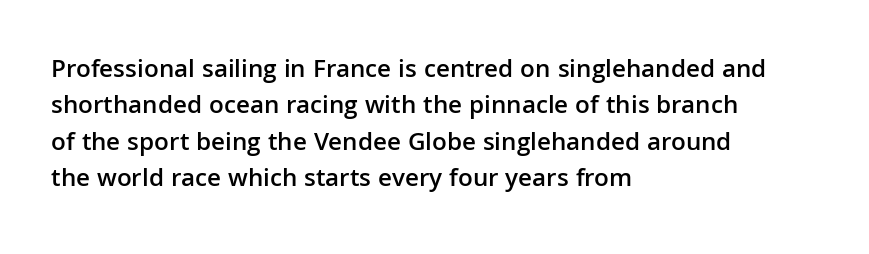
{"italic": "no", "bold": "semi", "underline": "no", "align": "left", "line_spacing": "normal", "line_spacing_ratio": 1.4, "letter_spacing": "normal", "letter_spacing_em": 0.0, "glyph_px": 26}
